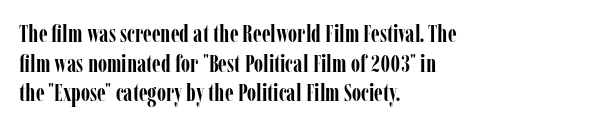
Q: Is the text bold? A: Yes.
Q: Is the text italic (slanted)? A: No, it is upright.
Q: Is the text underlined? A: No.
Q: How is the paragraph aligned? A: Left-aligned.
Q: Is the spacing between letters normal or unusually wide? A: Normal.
